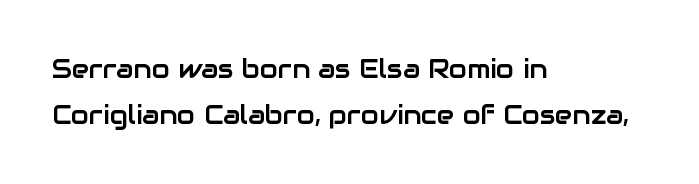
The image shows 26 px text type, upright; set left-aligned, line spacing 1.76x, normal letter spacing, not underlined.
